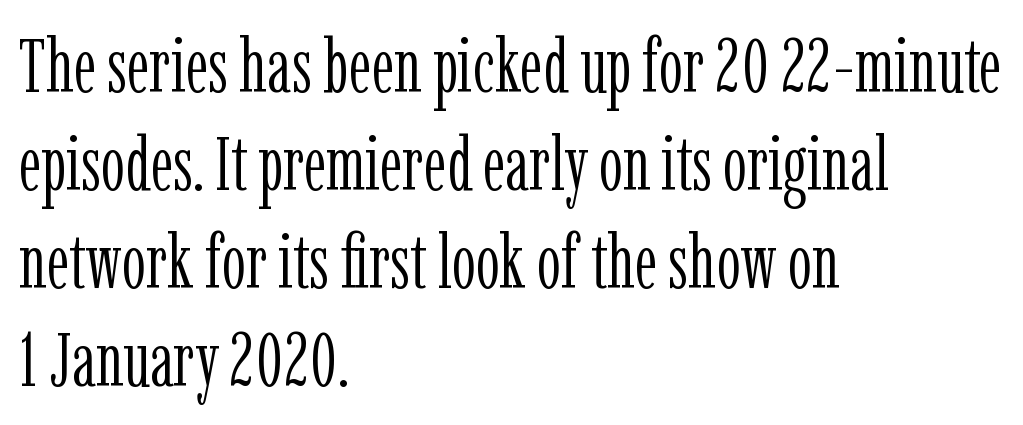
Q: Is the text bold? A: No.
Q: Is the text italic (slanted)? A: No, it is upright.
Q: Is the typeface a serif or a sans-serif typeface? A: Serif.
Q: Is the text underlined? A: No.
Q: How is the paragraph aligned? A: Left-aligned.
Q: Is the spacing between letters normal or unusually wide? A: Normal.
Q: Is the spacing between lines tight, normal or loose? A: Normal.
Q: Width (condensed, normal, or wide)? A: Condensed.
Q: Stroke contrast? A: Low.
Q: x-height? A: Medium.
Q: Monospaced? A: No.
